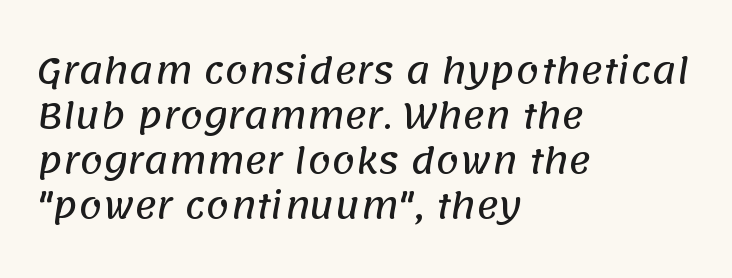
The image shows 34 px sans-serif type; set left-aligned, normal line spacing (1.32x), normal letter spacing, not underlined; low stroke contrast and a large x-height.
